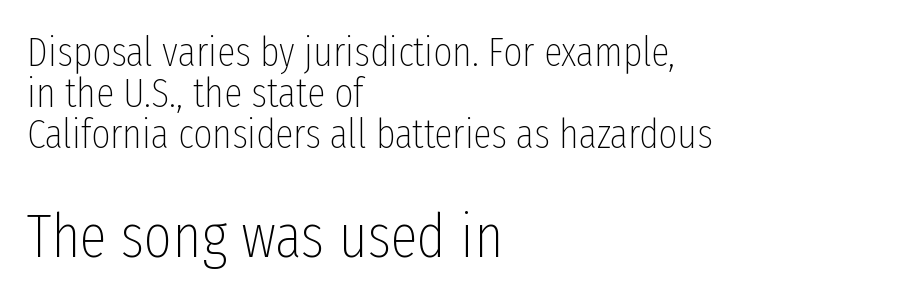
{"serif": "no", "italic": "no", "bold": "no", "weight": "thin", "width": "condensed", "stroke_contrast": "low", "x_height": "medium", "monospaced": "no", "underline": "no", "align": "left", "line_spacing": "tight", "line_spacing_ratio": 1.0, "letter_spacing": "normal", "letter_spacing_em": 0.0, "larger_block": "second", "size_ratio": 1.49, "glyph_px": 61}
